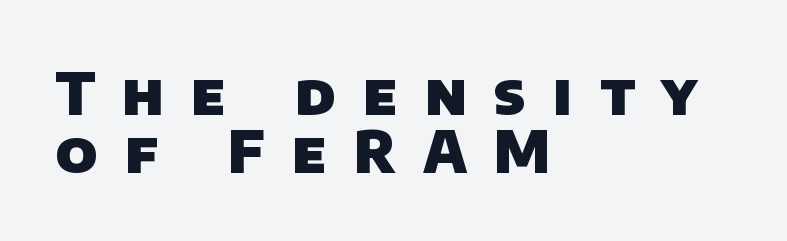
Q: Is the text bold? A: Yes.
Q: Is the typeface a serif or a sans-serif typeface? A: Sans-serif.
Q: Is the text underlined? A: No.
Q: How is the paragraph aligned? A: Left-aligned.
Q: Is the spacing between letters normal or unusually wide? A: Unusually wide.
Q: Is the spacing between lines tight, normal or loose? A: Tight.
Q: Width (condensed, normal, or wide)? A: Normal.
Q: Stroke contrast? A: Low.
Q: x-height? A: Large.
Q: Monospaced? A: No.
